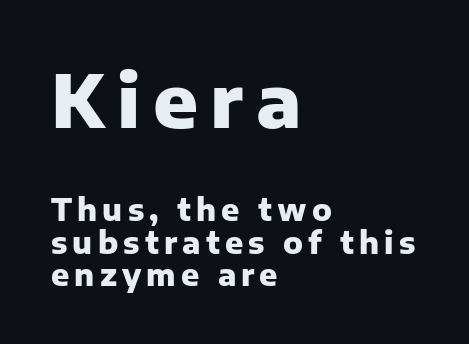
{"serif": "no", "italic": "no", "bold": "yes", "weight": "heavy", "width": "normal", "stroke_contrast": "low", "x_height": "medium", "monospaced": "no", "underline": "no", "align": "left", "line_spacing": "tight", "line_spacing_ratio": 1.08, "larger_block": "first", "size_ratio": 2.47, "glyph_px": 74}
